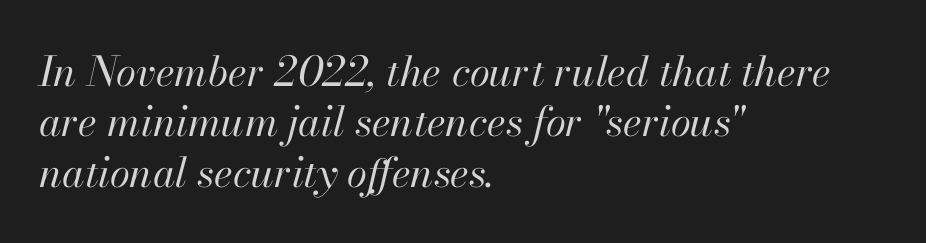
The image shows 41 px regular-weight type, italic (leaning right); set left-aligned, line spacing 1.23x, normal letter spacing, not underlined; high stroke contrast and a small x-height.
